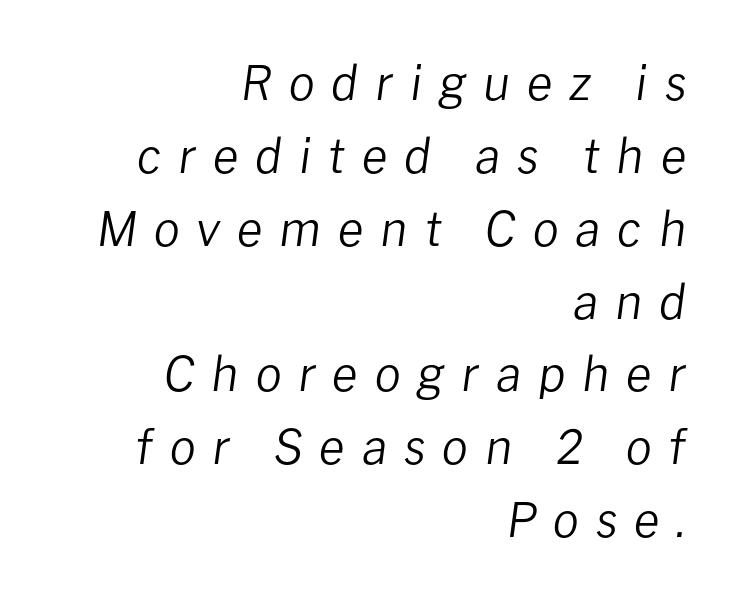
Compared with typical body copy, the letter spacing here is much looser. Yep, that's italic — everything's leaning. The ragged edge is on the left, which tells us the setting is flush right. Spacing verdict: proportional, widths tailored to each character. Type without underlining.
